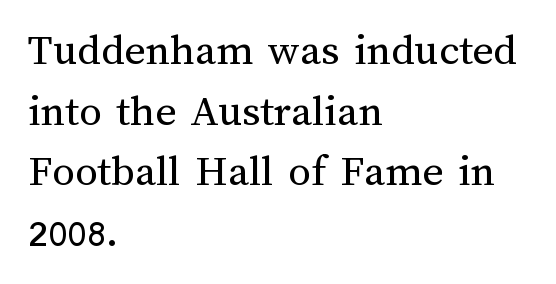
Every stem runs plumb, perpendicular to the baseline. Layout note: lines flush left. A normal amount of white space separates one row of letters from the next. Vertical stems look standard width or narrower in stroke.
